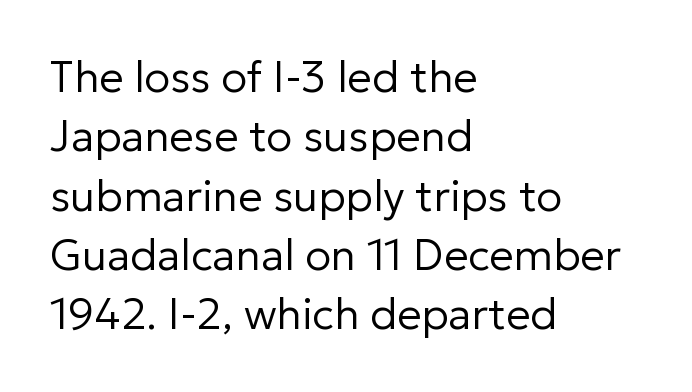
Q: Is the text bold? A: No.
Q: Is the text italic (slanted)? A: No, it is upright.
Q: Is the typeface a serif or a sans-serif typeface? A: Sans-serif.
Q: Is the text underlined? A: No.
Q: How is the paragraph aligned? A: Left-aligned.
Q: Is the spacing between letters normal or unusually wide? A: Normal.
Q: Is the spacing between lines tight, normal or loose? A: Normal.
Q: Width (condensed, normal, or wide)? A: Normal.
Q: Stroke contrast? A: Low.
Q: x-height? A: Medium.
Q: Monospaced? A: No.
